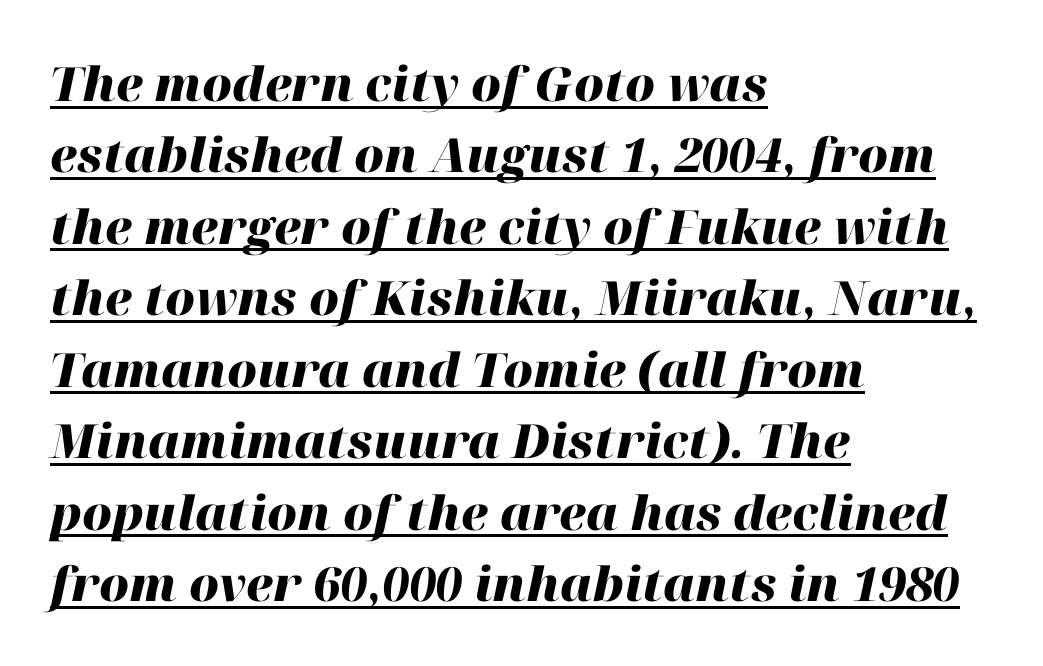
Looks like someone drew a line under every word here. One glance says typical: line gaps are just what's usual. Is the type slanted? Yes — the strokes lean at a clear angle. The glyphs have the mass of a bold cut. Is this a fixed-width face? No — the glyphs have proportional, varying widths.
